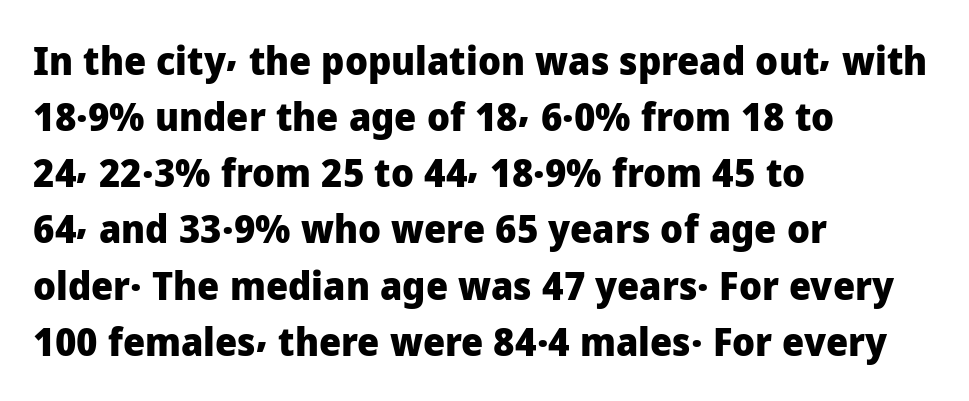
Interline gaps are of average width in this sample. Typeset ragged right — the left edge is the straight one. Typographic density is high because the face is bold. The face used here is rendered with its standard letterfit.
